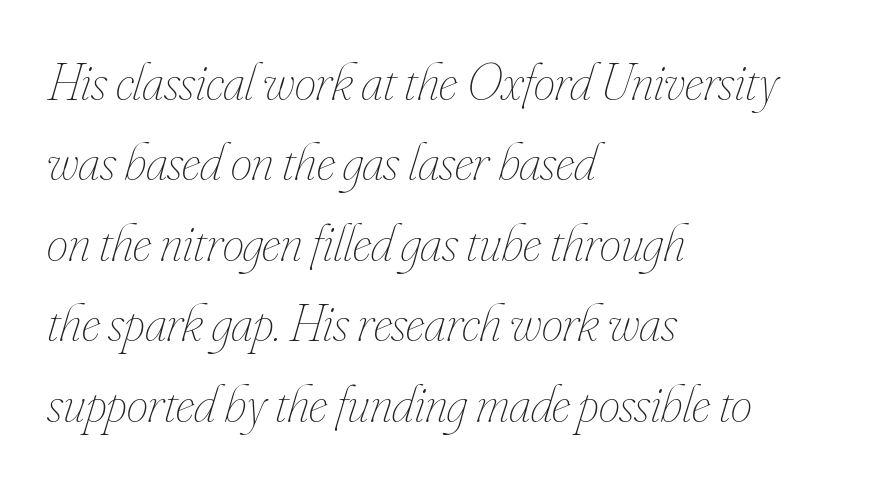
Q: Is the text bold? A: No.
Q: Is the text italic (slanted)? A: Yes, it leans right by about 16 degrees.
Q: Is the text underlined? A: No.
Q: How is the paragraph aligned? A: Left-aligned.
Q: Is the spacing between letters normal or unusually wide? A: Normal.
Q: Is the spacing between lines tight, normal or loose? A: Normal.
Q: Width (condensed, normal, or wide)? A: Condensed.
Q: Stroke contrast? A: Low.
Q: x-height? A: Small.
Q: Monospaced? A: No.
